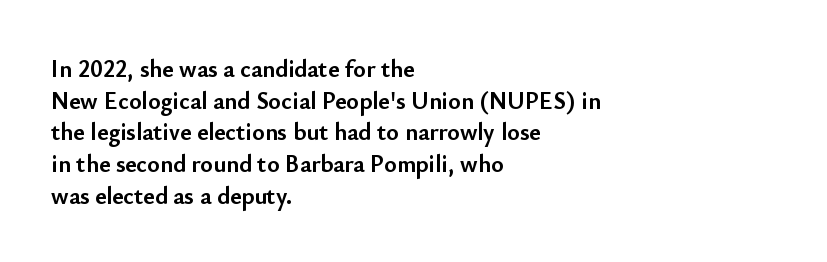
Q: Is the text bold? A: Yes.
Q: Is the text italic (slanted)? A: No, it is upright.
Q: Is the text underlined? A: No.
Q: How is the paragraph aligned? A: Left-aligned.
Q: Is the spacing between letters normal or unusually wide? A: Normal.
Q: Is the spacing between lines tight, normal or loose? A: Normal.
